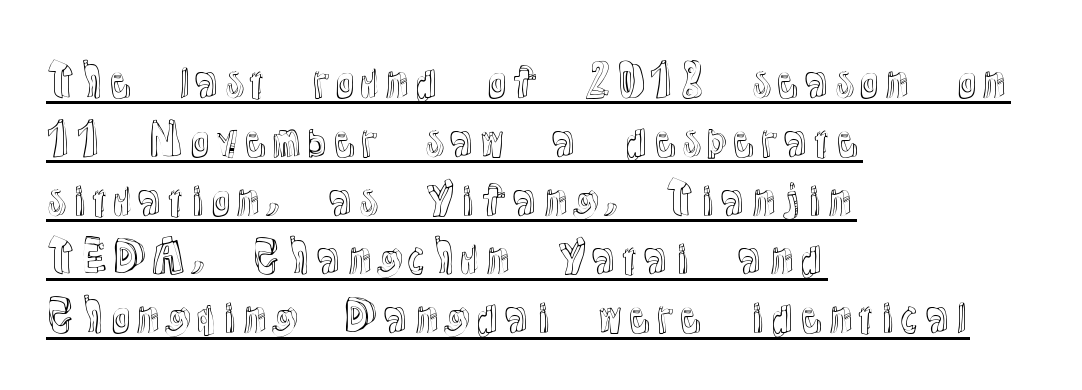
The image shows 42 px text type, upright; set left-aligned, normal line spacing (1.4x), normal letter spacing, underlined; a medium x-height.
